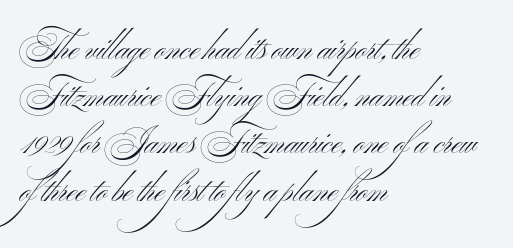
The font sits on the lighter half of the weight spectrum, regular included. Nothing sits at the stroke ends, so this counts as sans-serif. Does the leading feel generous? No, just average. This sample has the flowing, uneven cadence of proportional lettering. No word sits above an underline.
